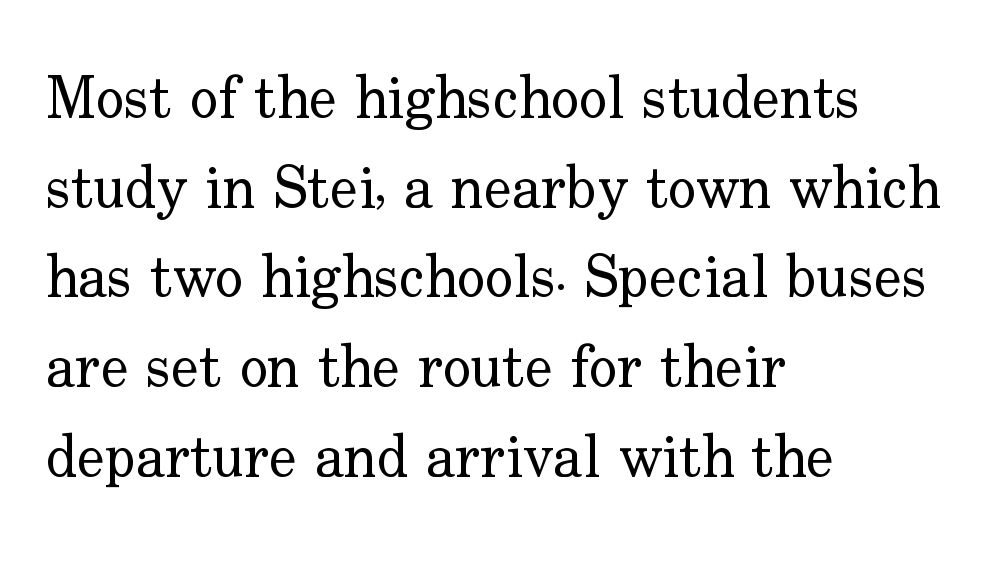
{"serif": "yes", "italic": "no", "bold": "no", "weight": "regular", "width": "normal", "stroke_contrast": "low", "x_height": "small", "monospaced": "no", "underline": "no", "align": "left", "line_spacing": "normal", "line_spacing_ratio": 1.52, "letter_spacing": "normal", "letter_spacing_em": 0.0, "glyph_px": 59}
